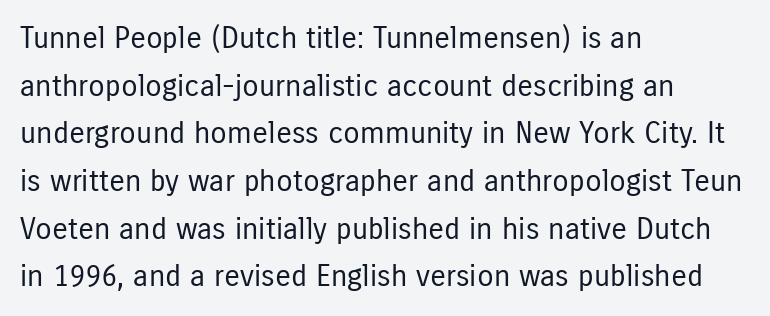
Q: Is the text bold? A: No.
Q: Is the text italic (slanted)? A: No, it is upright.
Q: Is the typeface a serif or a sans-serif typeface? A: Sans-serif.
Q: Is the text underlined? A: No.
Q: How is the paragraph aligned? A: Left-aligned.
Q: Is the spacing between letters normal or unusually wide? A: Normal.
Q: Is the spacing between lines tight, normal or loose? A: Normal.
Q: Width (condensed, normal, or wide)? A: Condensed.
Q: Stroke contrast? A: Low.
Q: x-height? A: Medium.
Q: Monospaced? A: No.
